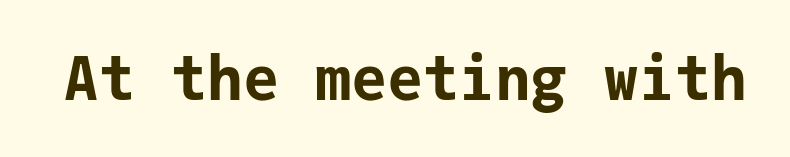
Q: Is the text bold? A: Yes.
Q: Is the text italic (slanted)? A: No, it is upright.
Q: Is the typeface a serif or a sans-serif typeface? A: Sans-serif.
Q: Is the text underlined? A: No.
Q: Is the spacing between letters normal or unusually wide? A: Normal.
Q: Width (condensed, normal, or wide)? A: Normal.
Q: Stroke contrast? A: Low.
Q: x-height? A: Medium.
Q: Monospaced? A: Yes.
